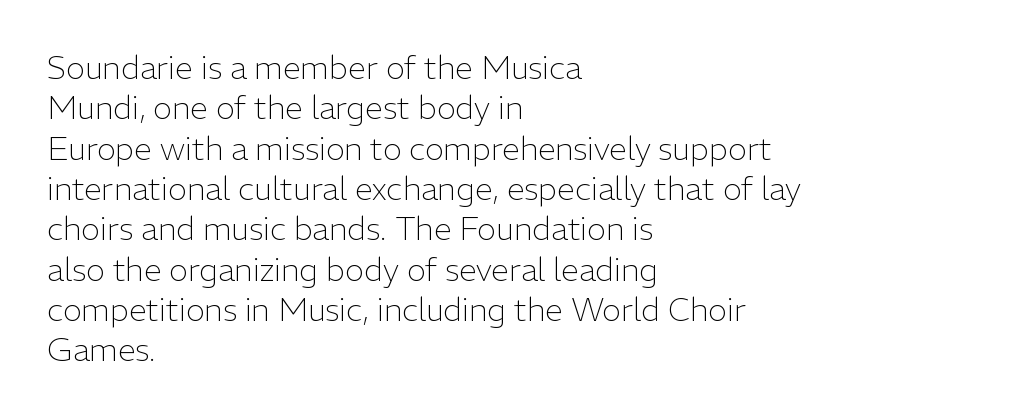
Q: Is the text bold? A: No.
Q: Is the text italic (slanted)? A: No, it is upright.
Q: Is the typeface a serif or a sans-serif typeface? A: Sans-serif.
Q: Is the text underlined? A: No.
Q: How is the paragraph aligned? A: Left-aligned.
Q: Is the spacing between letters normal or unusually wide? A: Normal.
Q: Is the spacing between lines tight, normal or loose? A: Normal.
Q: Width (condensed, normal, or wide)? A: Normal.
Q: Stroke contrast? A: Low.
Q: x-height? A: Medium.
Q: Monospaced? A: No.
